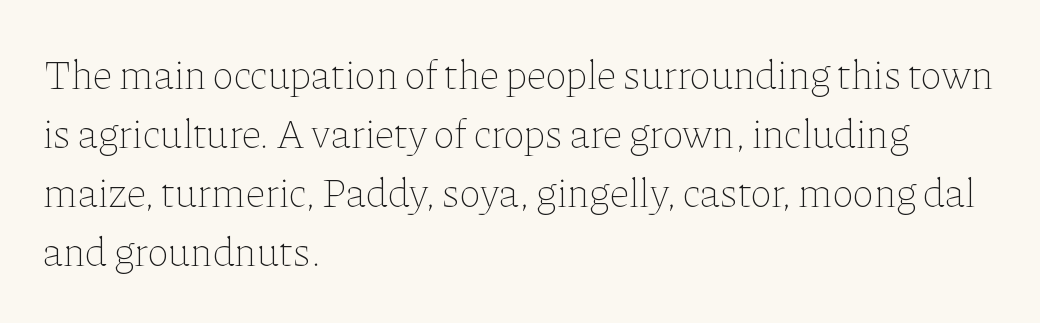
The image shows 41 px thin type, upright; set left-aligned, normal line spacing (1.44x), normal letter spacing, not underlined; low stroke contrast and a medium x-height.
